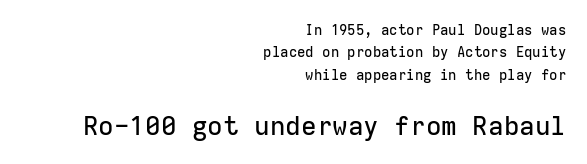
Q: Is the text italic (slanted)? A: No, it is upright.
Q: Is the text underlined? A: No.
Q: How is the paragraph aligned? A: Right-aligned.
Q: Is the spacing between letters normal or unusually wide? A: Normal.
Q: Is the spacing between lines tight, normal or loose? A: Normal.
Q: Which block of text is set in a larger size, the first (top) or the second (bottom)? A: The second (bottom) one.
